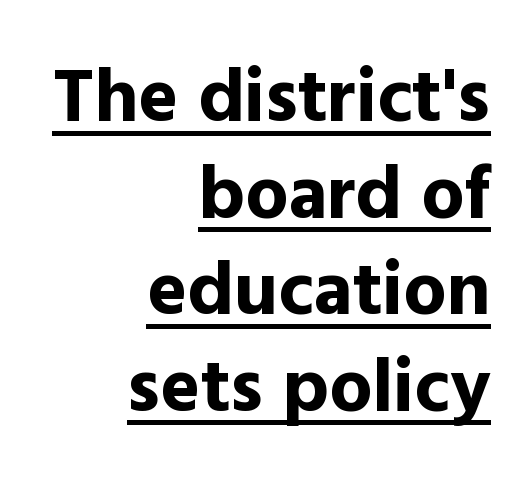
Q: Is the text bold? A: Yes.
Q: Is the text italic (slanted)? A: No, it is upright.
Q: Is the typeface a serif or a sans-serif typeface? A: Sans-serif.
Q: Is the text underlined? A: Yes.
Q: How is the paragraph aligned? A: Right-aligned.
Q: Is the spacing between letters normal or unusually wide? A: Normal.
Q: Is the spacing between lines tight, normal or loose? A: Normal.
Q: Width (condensed, normal, or wide)? A: Normal.
Q: x-height? A: Medium.
Q: Monospaced? A: No.
